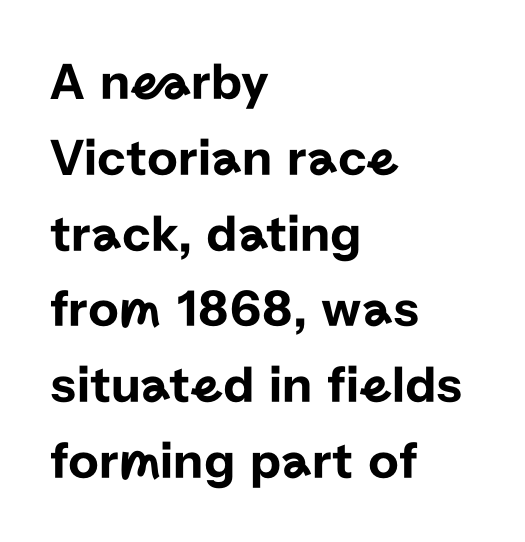
{"serif": "no", "italic": "no", "width": "normal", "stroke_contrast": "low", "x_height": "medium", "monospaced": "no", "underline": "no", "align": "left", "line_spacing": "normal", "line_spacing_ratio": 1.43, "letter_spacing": "normal", "letter_spacing_em": 0.0, "glyph_px": 53}
